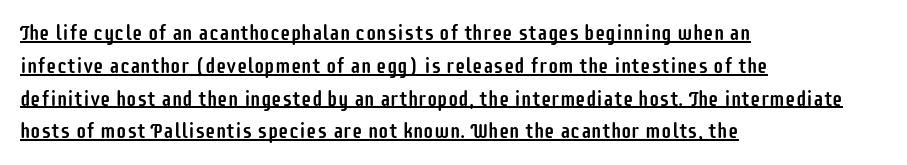
Q: Is the text italic (slanted)? A: No, it is upright.
Q: Is the text underlined? A: Yes.
Q: How is the paragraph aligned? A: Left-aligned.
Q: Is the spacing between letters normal or unusually wide? A: Normal.
Q: Is the spacing between lines tight, normal or loose? A: Normal.
